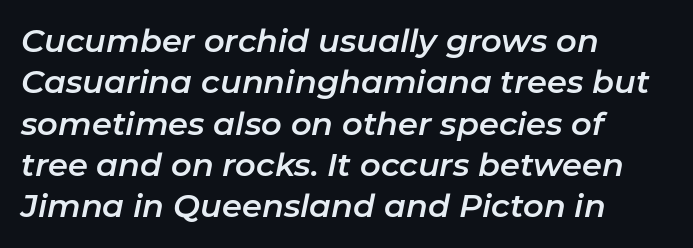
The image shows 32 px text type, italic (leaning right); set left-aligned, normal line spacing (1.29x), normal letter spacing, not underlined; low stroke contrast and a medium x-height.
